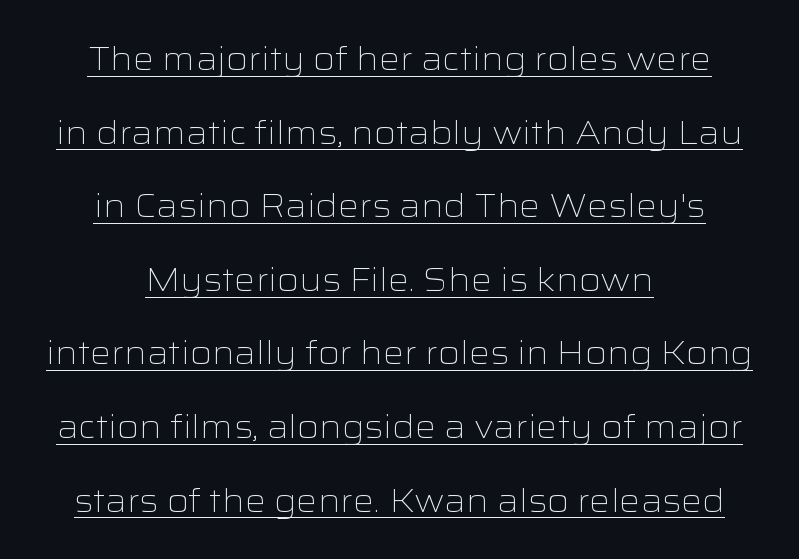
{"serif": "no", "italic": "no", "bold": "no", "weight": "light", "width": "wide", "stroke_contrast": "low", "x_height": "medium", "monospaced": "no", "underline": "yes", "align": "center", "line_spacing": "loose", "line_spacing_ratio": 2.23, "letter_spacing": "normal", "letter_spacing_em": 0.0, "glyph_px": 33}
